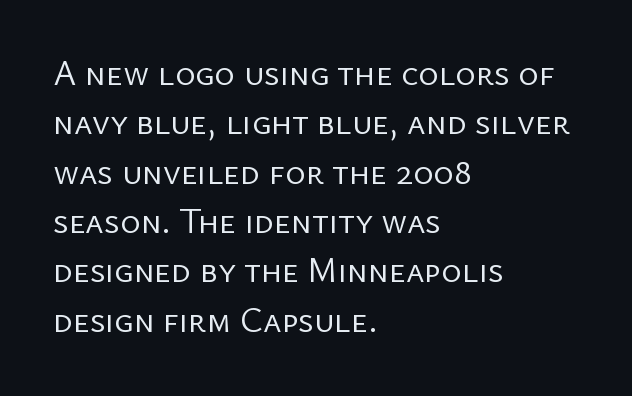
Type style note: lacks serifs. The vertical gap from one line to the next is medium. Tracking here is standard; glyphs follow each other at the usual distance. Bare-footed words on every line. Short and long lines alike share a common starting point at left. Unbolded letterforms with no extra heft.
